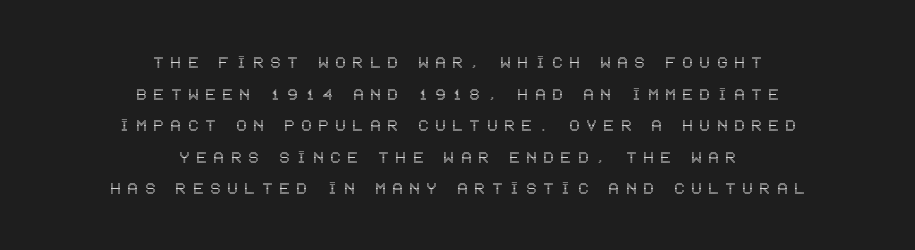
Q: Is the text italic (slanted)? A: No, it is upright.
Q: Is the text underlined? A: No.
Q: How is the paragraph aligned? A: Centered.
Q: Is the spacing between letters normal or unusually wide? A: Unusually wide.
Q: Is the spacing between lines tight, normal or loose? A: Normal.
